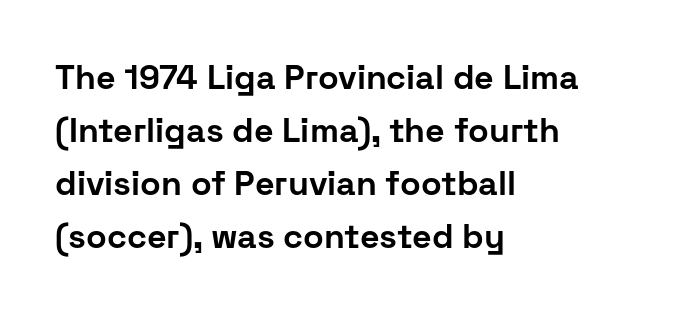
Looks like regular typesetting: each glyph gets only the width it needs. Underline: absent. Nope, not italic — everything's standing straight. Compared with a centered layout, this one pins lines to the left instead. Line spacing here is normal. Compared with typical body copy, the letter spacing here is the same.
